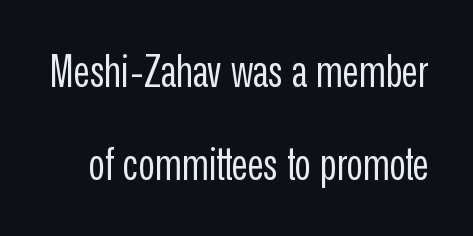
{"serif": "no", "italic": "no", "bold": "no", "weight": "regular", "width": "condensed", "stroke_contrast": "low", "x_height": "medium", "monospaced": "no", "underline": "no", "line_spacing": "loose", "line_spacing_ratio": 2.12, "letter_spacing": "normal", "letter_spacing_em": 0.0, "glyph_px": 44}
